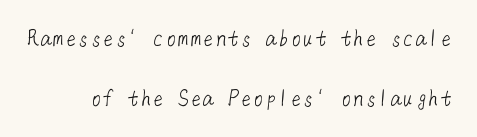
Q: Is the text bold? A: No.
Q: Is the text underlined? A: No.
Q: Is the spacing between letters normal or unusually wide? A: Normal.
Q: Is the spacing between lines tight, normal or loose? A: Loose.
